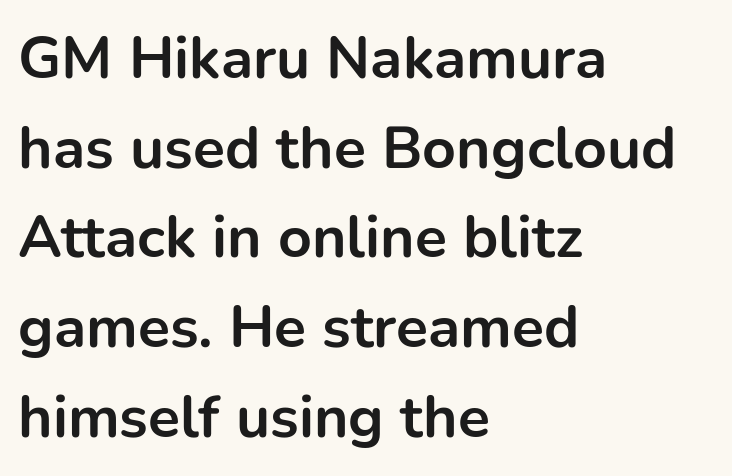
The image shows 59 px bold sans-serif type, upright; set left-aligned, normal line spacing (1.52x), normal letter spacing, not underlined; low stroke contrast and a medium x-height.
